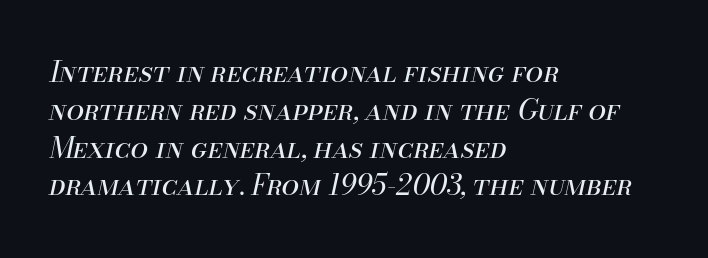
Is the type heavy? It reads as light-to-regular instead. Successive baselines arrive at the customary interval. How are the letters spaced? Ordinarily, with no added tracking. The typography opts for an oblique posture over an upright one. Each letter keeps its own natural width here, so spacing adapts to shape.
